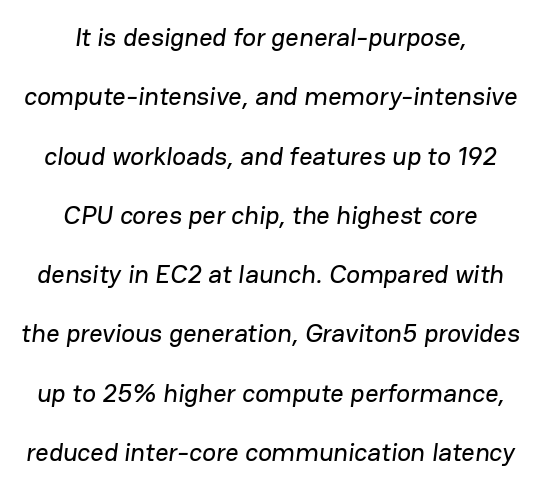
The image shows 26 px text type; set centered, loose line spacing (2.28x), normal letter spacing, not underlined.
